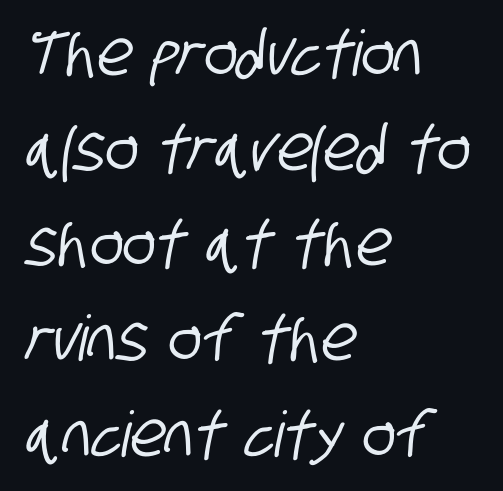
{"serif": "no", "width": "condensed", "stroke_contrast": "low", "x_height": "large", "monospaced": "no", "underline": "no", "align": "left", "line_spacing": "normal", "line_spacing_ratio": 1.51, "letter_spacing": "normal", "letter_spacing_em": 0.0, "glyph_px": 63}
